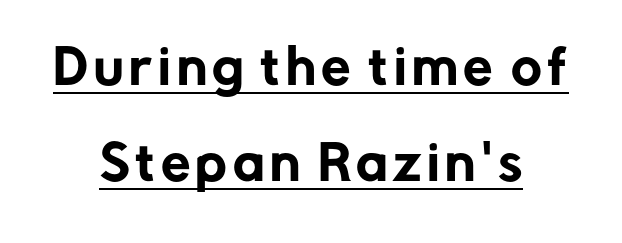
The image shows 47 px sans-serif type, upright; set centered, loose line spacing (2.05x), underlined; low stroke contrast and a medium x-height.
